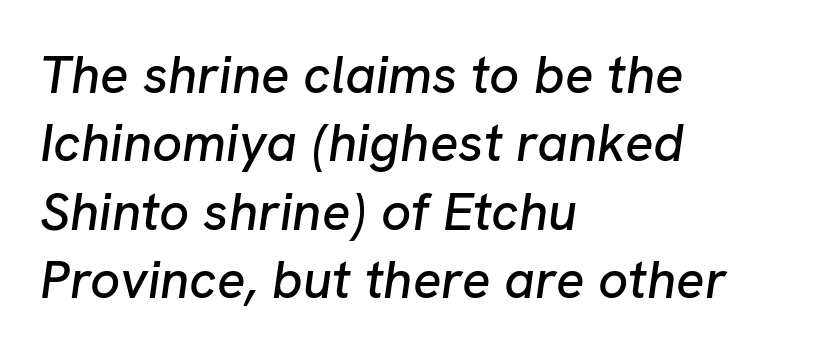
The passage shown is not underscored anywhere. What's the leading like? Ordinary, nothing unusual. Designer's note — italics engaged. Where is the straight margin? On the left.
